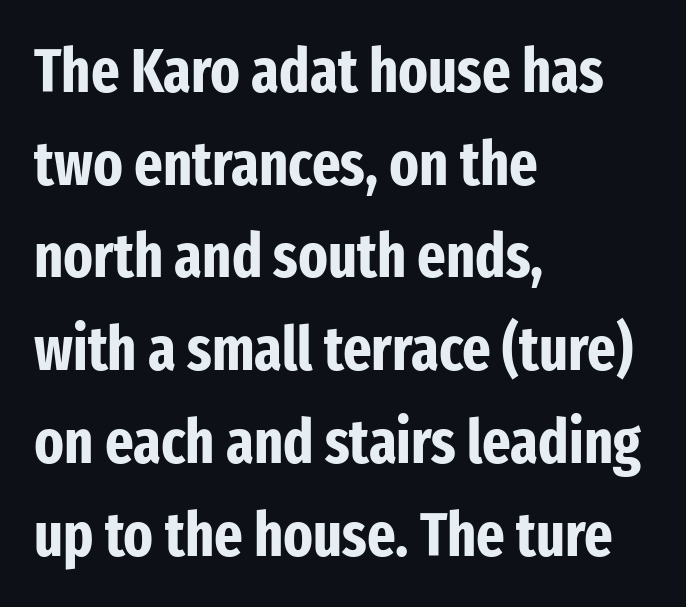
Q: Is the text bold? A: Yes.
Q: Is the text italic (slanted)? A: No, it is upright.
Q: Is the typeface a serif or a sans-serif typeface? A: Sans-serif.
Q: Is the text underlined? A: No.
Q: How is the paragraph aligned? A: Left-aligned.
Q: Is the spacing between letters normal or unusually wide? A: Normal.
Q: Is the spacing between lines tight, normal or loose? A: Normal.
Q: Width (condensed, normal, or wide)? A: Condensed.
Q: Stroke contrast? A: Low.
Q: x-height? A: Medium.
Q: Monospaced? A: No.
